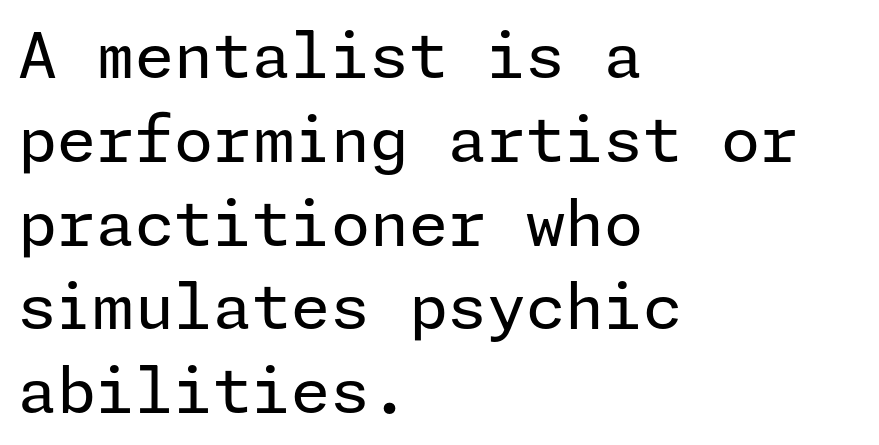
Q: Is the text bold? A: No.
Q: Is the text italic (slanted)? A: No, it is upright.
Q: Is the typeface a serif or a sans-serif typeface? A: Sans-serif.
Q: Is the text underlined? A: No.
Q: How is the paragraph aligned? A: Left-aligned.
Q: Is the spacing between letters normal or unusually wide? A: Normal.
Q: Is the spacing between lines tight, normal or loose? A: Normal.
Q: Width (condensed, normal, or wide)? A: Normal.
Q: Stroke contrast? A: Low.
Q: x-height? A: Medium.
